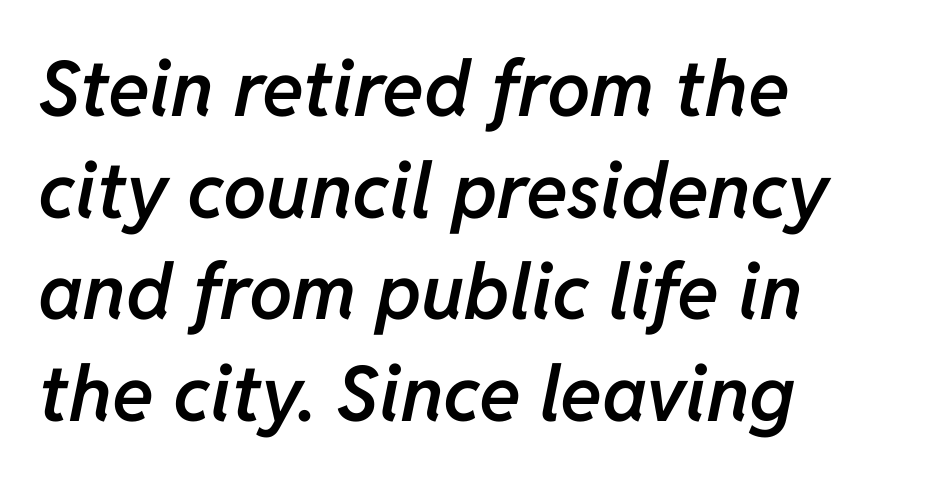
{"italic": "yes", "lean": "right", "slant_degrees": 11, "bold": "semi", "weight": "semibold", "width": "normal", "stroke_contrast": "low", "x_height": "medium", "monospaced": "no", "underline": "no", "align": "left", "line_spacing": "normal", "line_spacing_ratio": 1.32, "letter_spacing": "normal", "letter_spacing_em": 0.0, "glyph_px": 77}
